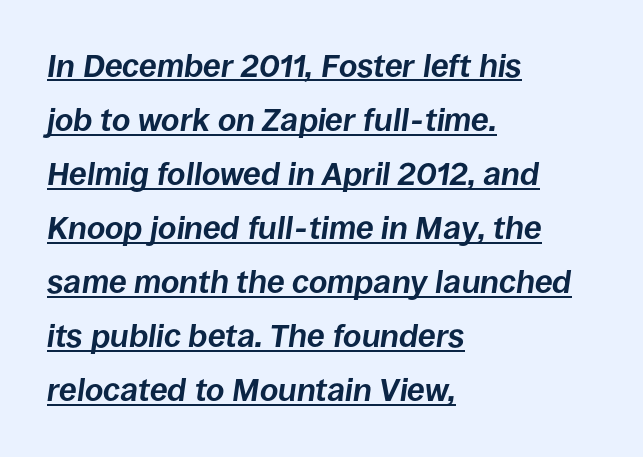
Inter-character spacing is left at the font's built-in metrics. This rendering features underlined lettering. Does the weight exceed regular? Yes, all the way to bold. The rows are spaced the way most documents space them.
